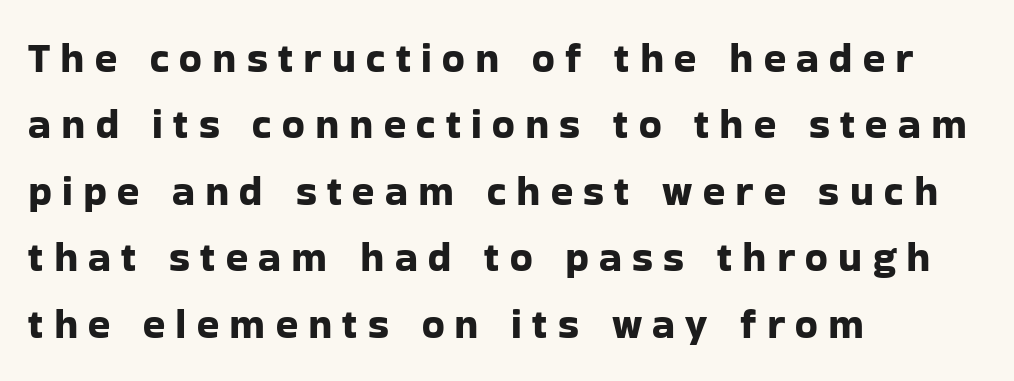
The image shows 41 px sans-serif type, upright; set left-aligned, normal line spacing (1.62x), unusually wide letter spacing (+0.25 em), not underlined; low stroke contrast and a medium x-height.
